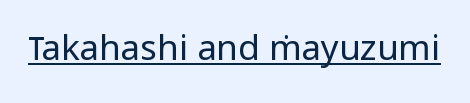
This sample uses an upright cut, with every glyph sitting square on the baseline. Do the characters align in a grid? No, the font is proportional. This is sans-serif lettering, the kind often seen on screens and signage. The type is set solid horizontally, with unmodified tracking. The cut favours lightness, reaching ordinary text weight at its darkest.
